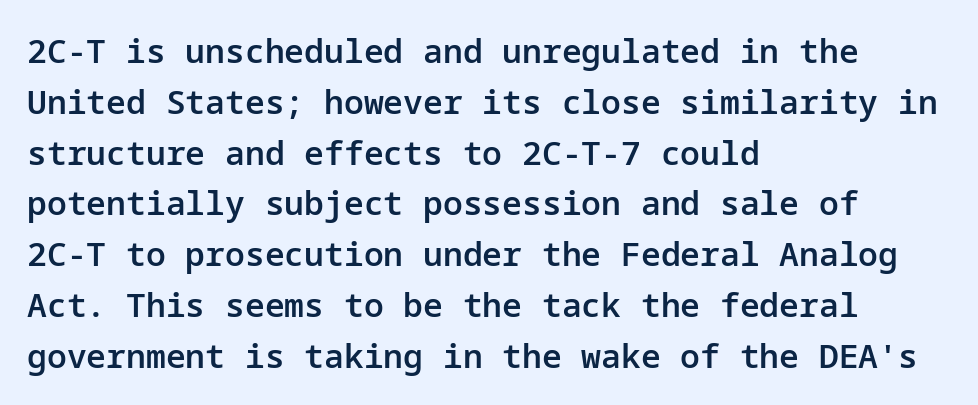
A bit beefed up — I'd call it semibold rather than bold. Tracking here is standard; glyphs follow each other at the usual distance. Plain, unruled lines of type. If you drew a line through each stem, it would be perfectly vertical.
